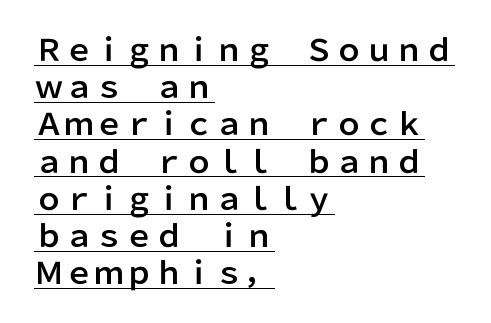
{"serif": "no", "italic": "no", "width": "normal", "stroke_contrast": "low", "x_height": "medium", "monospaced": "no", "underline": "yes", "align": "left", "line_spacing_ratio": 1.24, "letter_spacing": "normal", "letter_spacing_em": 0.0, "glyph_px": 30}
